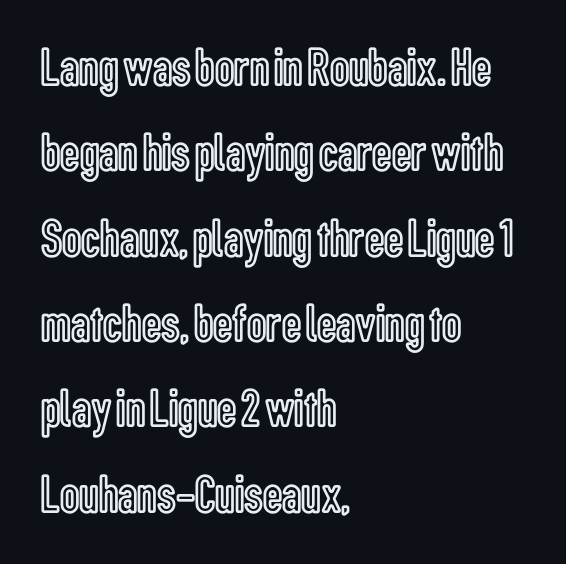
Beneath every word, the page is bare. This sample is left-justified, so line endings fall wherever the words run out. Interline gaps are of average width in this sample. A typesetter would call this zero additional tracking. You could not count columns in this text — the font is proportionally spaced. Italic? Not at all — the glyphs are vertical.
